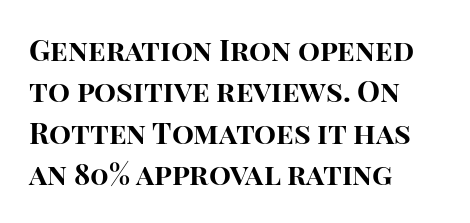
The image shows 29 px bold sans-serif type, upright; set left-aligned, normal line spacing (1.43x), normal letter spacing, not underlined; high stroke contrast and a large x-height.
